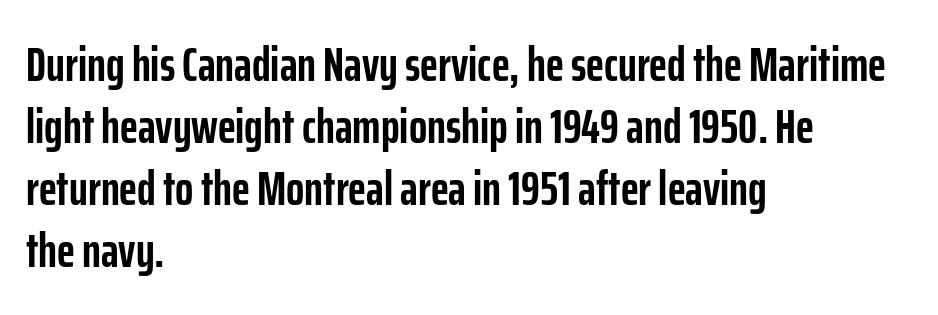
Tracking here is standard; glyphs follow each other at the usual distance. Emphasis by weight is at full strength: bold. Check the space under the baseline: it is left empty. A sans-serif font was chosen for this passage. The letters advance in unequal steps, a hallmark of proportional type.
